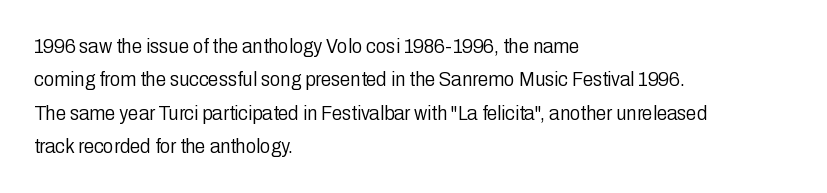
{"italic": "no", "bold": "no", "underline": "no", "align": "left", "line_spacing": "normal", "line_spacing_ratio": 1.59, "letter_spacing": "normal", "letter_spacing_em": 0.0, "glyph_px": 21}
